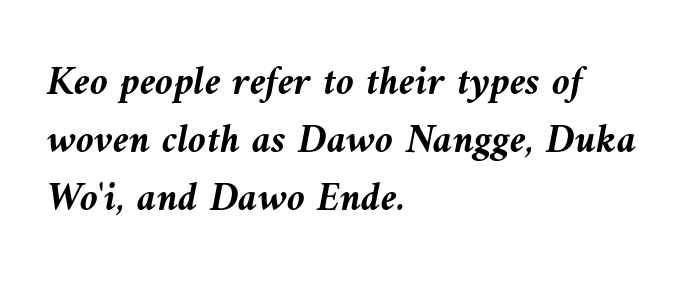
Default kerning and tracking; the words read as compact shapes. The sample has been set heavy, in full bold. This block has exactly the height ordinary leading produces. Looks like regular typesetting: each glyph gets only the width it needs. Would a proofreader flag this as italicized? Yes. Typeset ragged right — the left edge is the straight one.
